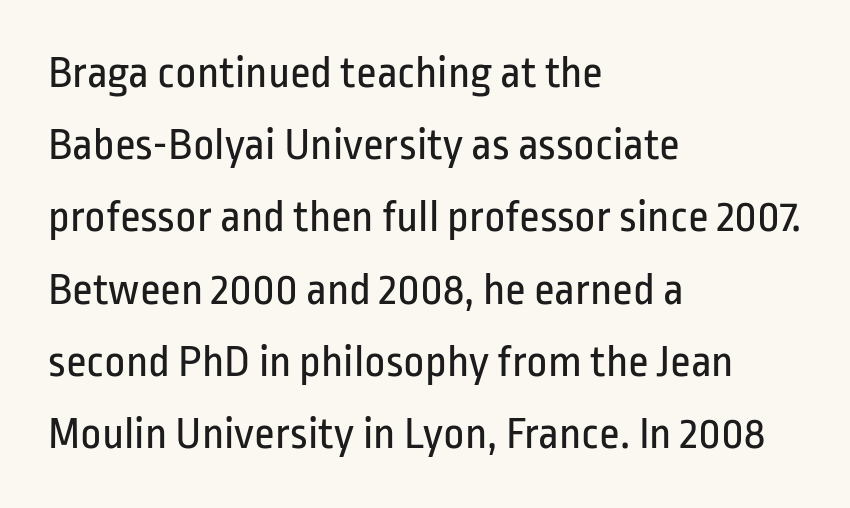
Q: Is the text bold? A: No.
Q: Is the text italic (slanted)? A: No, it is upright.
Q: Is the typeface a serif or a sans-serif typeface? A: Sans-serif.
Q: Is the text underlined? A: No.
Q: How is the paragraph aligned? A: Left-aligned.
Q: Is the spacing between letters normal or unusually wide? A: Normal.
Q: Is the spacing between lines tight, normal or loose? A: Normal.
Q: Width (condensed, normal, or wide)? A: Condensed.
Q: Stroke contrast? A: Low.
Q: x-height? A: Medium.
Q: Monospaced? A: No.
